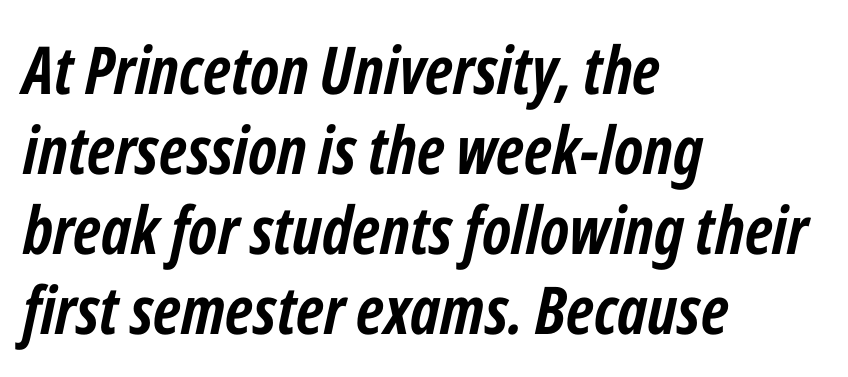
Q: Is the text bold? A: Yes.
Q: Is the text italic (slanted)? A: Yes, it leans right by about 12 degrees.
Q: Is the text underlined? A: No.
Q: How is the paragraph aligned? A: Left-aligned.
Q: Is the spacing between letters normal or unusually wide? A: Normal.
Q: Width (condensed, normal, or wide)? A: Condensed.
Q: Stroke contrast? A: Low.
Q: x-height? A: Medium.
Q: Monospaced? A: No.
